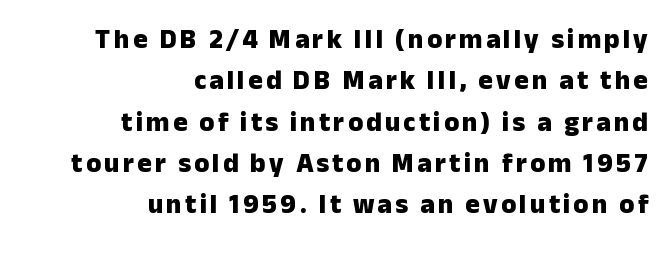
Every row of glyphs terminates at an identical x-position on the right. This block has exactly the height ordinary leading produces. The strokes are fattened all the way to bold. The axis of the letterforms is exactly vertical. Each row of text sits above clean, open space.
